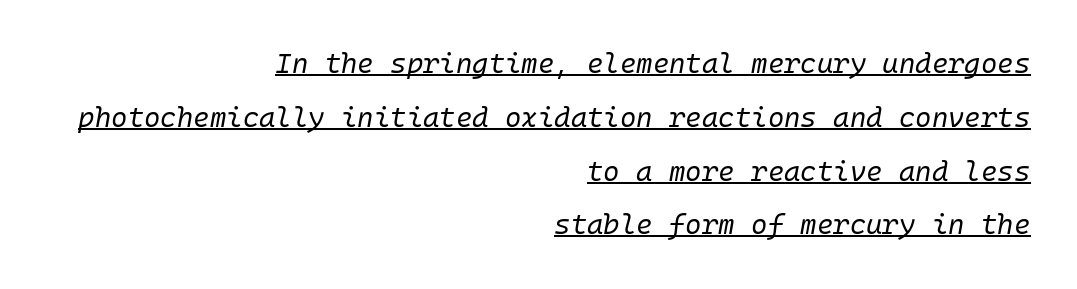
Q: Is the text bold? A: No.
Q: Is the text italic (slanted)? A: Yes, it leans right by about 10 degrees.
Q: Is the text underlined? A: Yes.
Q: How is the paragraph aligned? A: Right-aligned.
Q: Is the spacing between letters normal or unusually wide? A: Normal.
Q: Is the spacing between lines tight, normal or loose? A: Loose.
Q: Width (condensed, normal, or wide)? A: Normal.
Q: Stroke contrast? A: Low.
Q: x-height? A: Medium.
